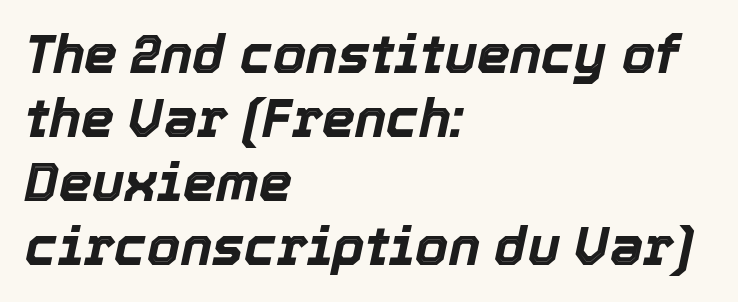
Short note: letters normally spaced. Type without underlining. The strokes are fattened all the way to bold. Rendered with sloped, italic letterforms.
